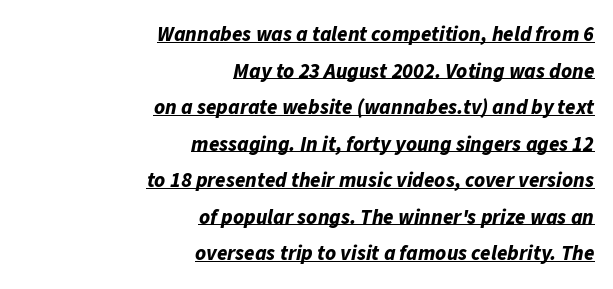
The image shows 21 px bold type, italic (leaning right); set right-aligned, line spacing 1.74x, normal letter spacing, underlined.
